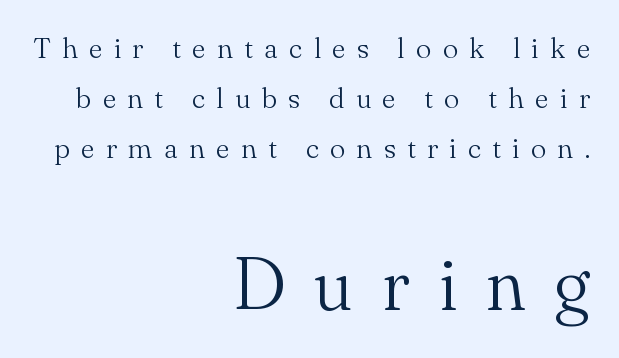
The image shows 73 px light serif type, upright; set right-aligned, line spacing 1.72x, unusually wide letter spacing (+0.39 em), not underlined; the second (bottom) block is 2.52x larger; medium stroke contrast and a small x-height.
